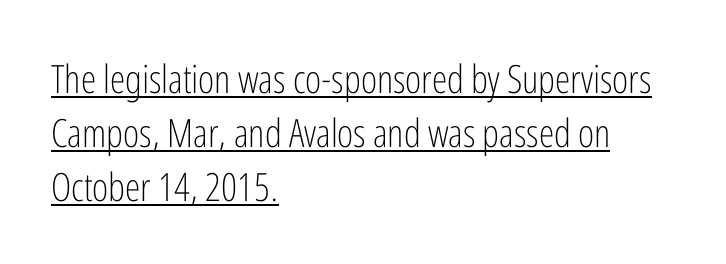
{"serif": "no", "italic": "no", "bold": "no", "weight": "light", "width": "condensed", "stroke_contrast": "low", "x_height": "medium", "monospaced": "no", "underline": "yes", "align": "left", "line_spacing": "normal", "line_spacing_ratio": 1.38, "letter_spacing": "normal", "letter_spacing_em": 0.0, "glyph_px": 39}
